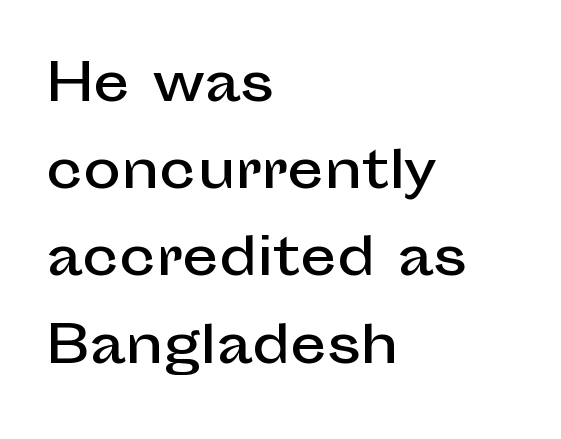
The lines are quadded left. Underline: absent. Note the varied advance widths — an 'i' is clearly narrower than an 'm'. The axis of the letterforms is exactly vertical. A sans-serif font was chosen for this passage. Words appear dense and cohesive because spacing is normal.
